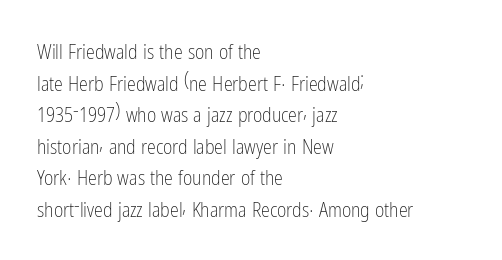
Q: Is the text bold? A: No.
Q: Is the text italic (slanted)? A: No, it is upright.
Q: Is the text underlined? A: No.
Q: How is the paragraph aligned? A: Left-aligned.
Q: Is the spacing between letters normal or unusually wide? A: Normal.
Q: Is the spacing between lines tight, normal or loose? A: Normal.
